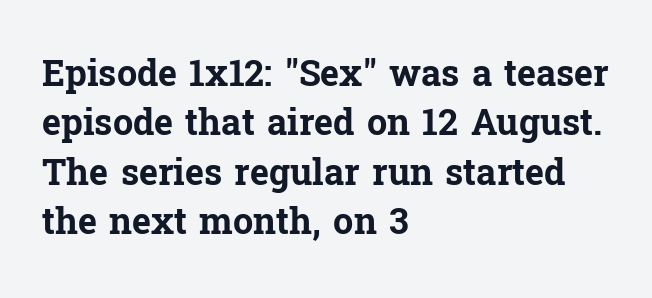
Q: Is the text bold? A: Yes.
Q: Is the text italic (slanted)? A: No, it is upright.
Q: Is the typeface a serif or a sans-serif typeface? A: Serif.
Q: Is the text underlined? A: No.
Q: How is the paragraph aligned? A: Left-aligned.
Q: Is the spacing between letters normal or unusually wide? A: Normal.
Q: Is the spacing between lines tight, normal or loose? A: Normal.
Q: Width (condensed, normal, or wide)? A: Normal.
Q: Stroke contrast? A: Low.
Q: x-height? A: Medium.
Q: Monospaced? A: No.
